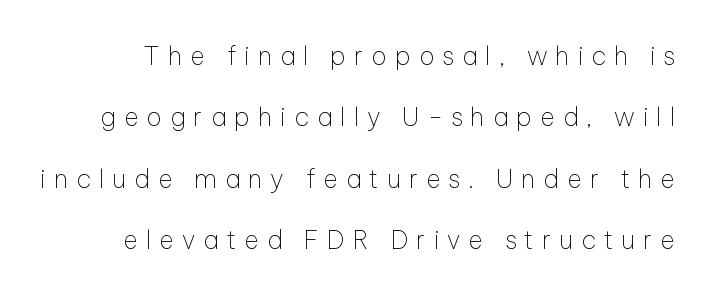
{"italic": "no", "bold": "no", "underline": "no", "line_spacing": "loose", "line_spacing_ratio": 2.46, "letter_spacing": "wide", "letter_spacing_em": 0.32, "glyph_px": 25}
